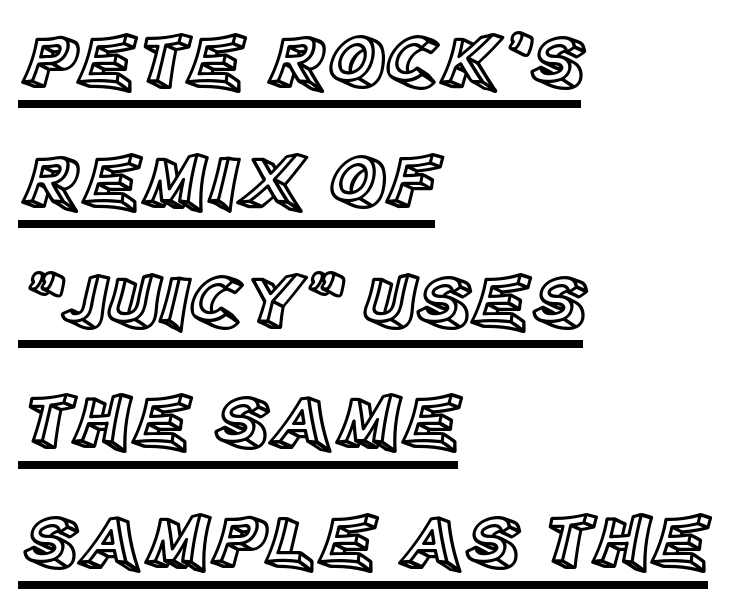
The image shows 78 px text type; set left-aligned, normal line spacing (1.54x), normal letter spacing, underlined; a large x-height.
